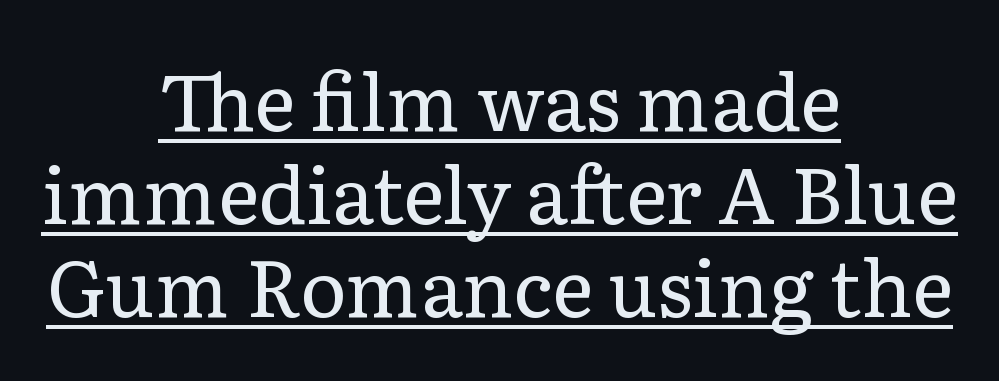
The image shows 78 px regular-weight serif type, upright; set centered, line spacing 1.19x, normal letter spacing, underlined; low stroke contrast and a medium x-height.
